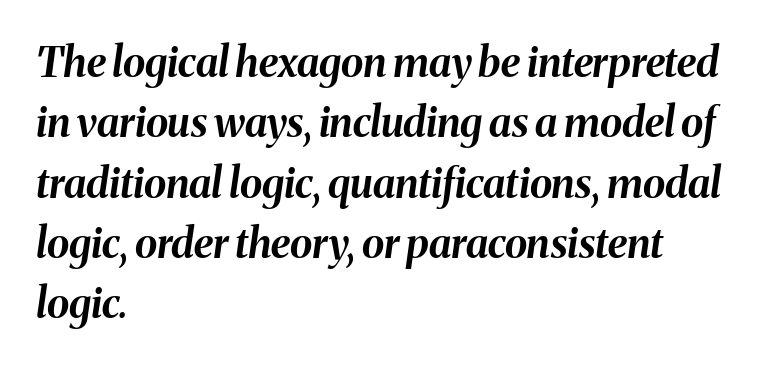
The image shows 41 px bold type, italic (leaning right); set left-aligned, normal line spacing (1.47x), normal letter spacing, not underlined; medium stroke contrast and a medium x-height.
